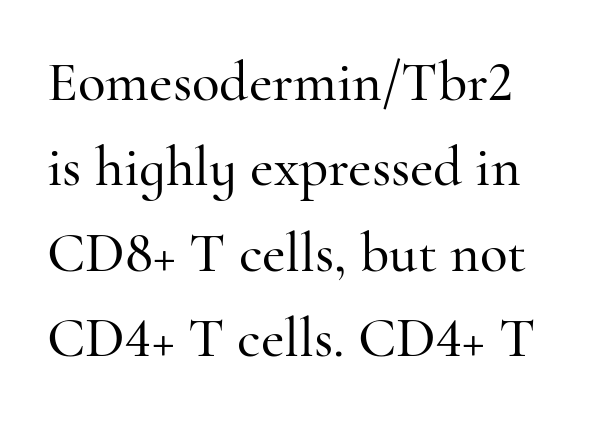
A serif font was chosen for this passage. Successive baselines arrive at the customary interval. The area under the type is left untouched. Nobody touched the tracking dial on this one.
